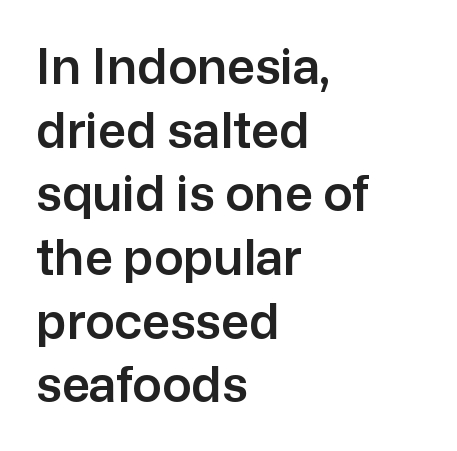
The image shows 49 px sans-serif type, upright; set left-aligned, normal line spacing (1.3x), normal letter spacing, not underlined; low stroke contrast and a medium x-height.
